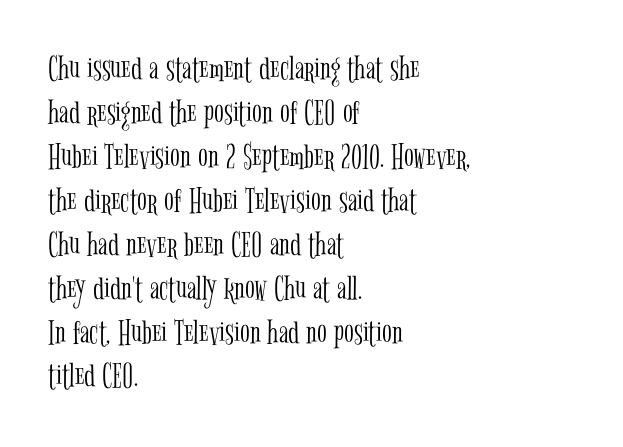
Q: Is the text bold? A: No.
Q: Is the text italic (slanted)? A: No, it is upright.
Q: Is the typeface a serif or a sans-serif typeface? A: Serif.
Q: Is the text underlined? A: No.
Q: How is the paragraph aligned? A: Left-aligned.
Q: Is the spacing between letters normal or unusually wide? A: Normal.
Q: Width (condensed, normal, or wide)? A: Condensed.
Q: Stroke contrast? A: Low.
Q: x-height? A: Medium.
Q: Monospaced? A: No.
